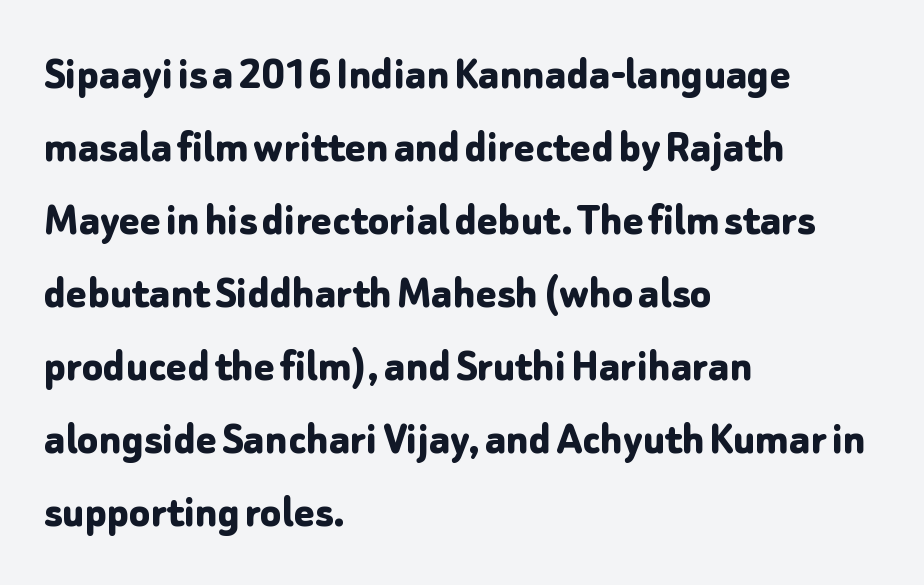
{"serif": "no", "italic": "no", "bold": "yes", "weight": "bold", "width": "normal", "stroke_contrast": "low", "x_height": "medium", "monospaced": "no", "underline": "no", "align": "left", "line_spacing": "normal", "line_spacing_ratio": 1.52, "letter_spacing": "normal", "letter_spacing_em": 0.0, "glyph_px": 48}
